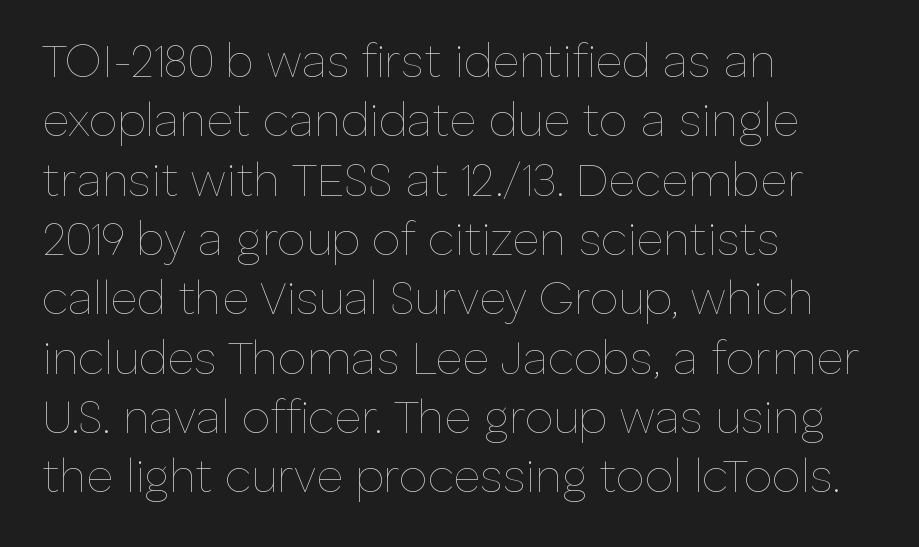
Q: Is the text bold? A: No.
Q: Is the text italic (slanted)? A: No, it is upright.
Q: Is the text underlined? A: No.
Q: How is the paragraph aligned? A: Left-aligned.
Q: Is the spacing between letters normal or unusually wide? A: Normal.
Q: Is the spacing between lines tight, normal or loose? A: Normal.
Q: Width (condensed, normal, or wide)? A: Normal.
Q: Stroke contrast? A: Low.
Q: x-height? A: Medium.
Q: Monospaced? A: No.
